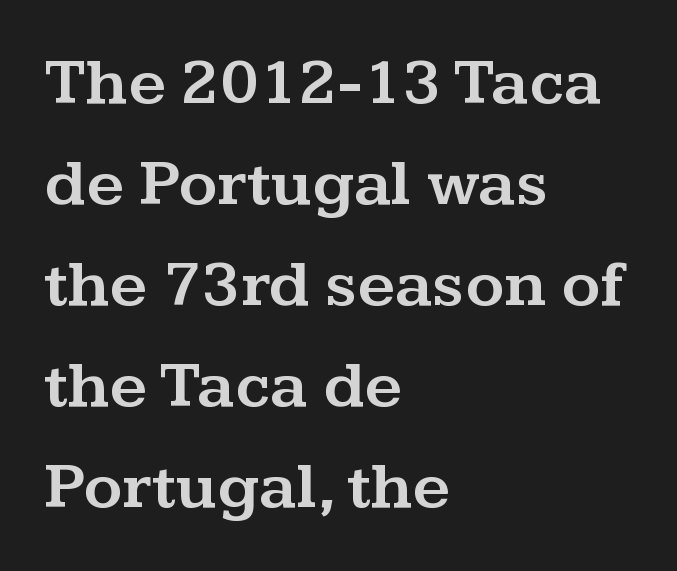
{"serif": "yes", "italic": "no", "width": "wide", "stroke_contrast": "medium", "x_height": "medium", "monospaced": "no", "underline": "no", "align": "left", "line_spacing": "normal", "line_spacing_ratio": 1.53, "letter_spacing": "normal", "letter_spacing_em": 0.0, "glyph_px": 66}
